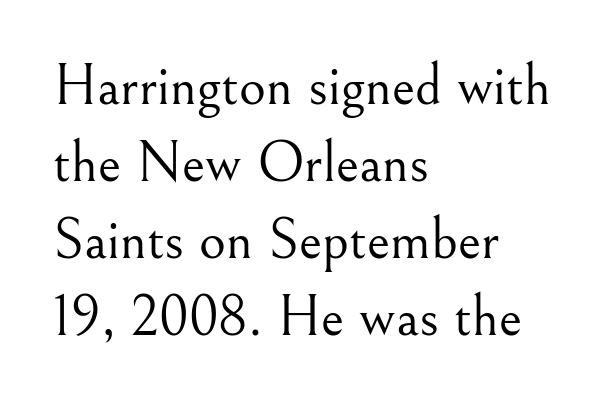
The specimen omits any rule beneath the text block's lines. The strokes are not fattened; the text isn't bold. Rendered with straight, roman letterforms. Normally led — the rows are evenly, conventionally spaced. Tracking here is standard; glyphs follow each other at the usual distance.
